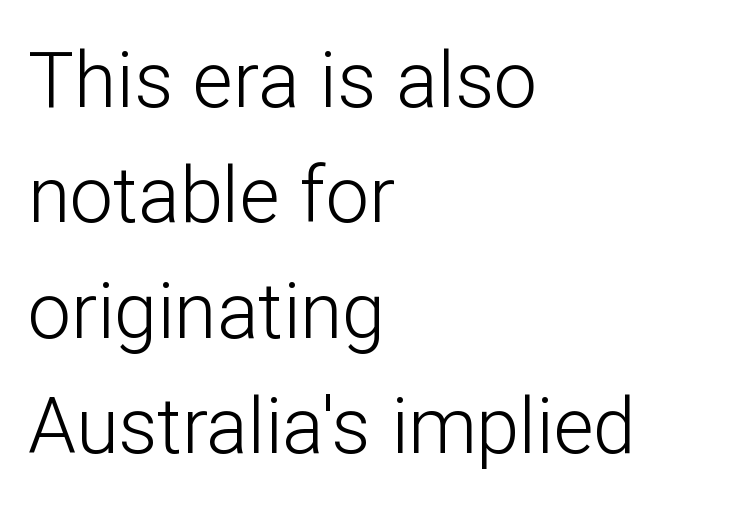
The image shows 77 px light sans-serif type, upright; set left-aligned, normal line spacing (1.5x), normal letter spacing, not underlined; low stroke contrast and a medium x-height.
